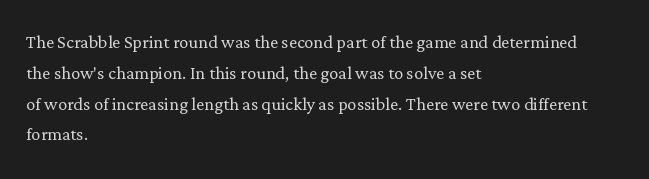
Descenders are the only things crossing below the line. The font sits on the lighter half of the weight spectrum, regular included. Does the copy run flush right? No — it runs flush left. Vertically, the passage feels balanced, rows spaced as you'd expect.
